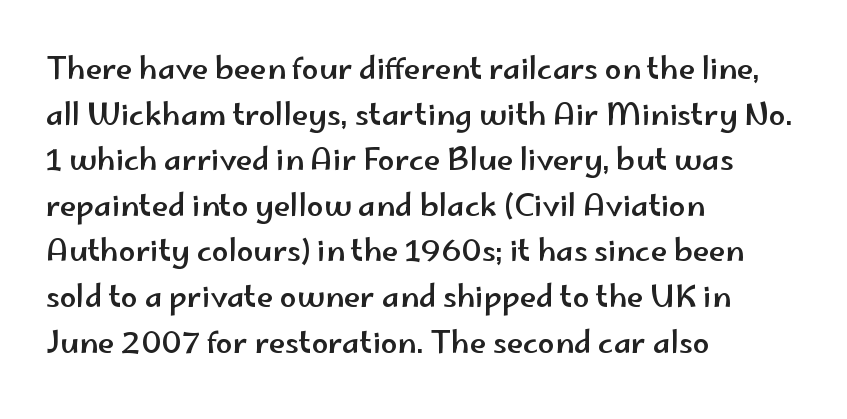
{"serif": "no", "italic": "no", "width": "wide", "stroke_contrast": "low", "x_height": "small", "monospaced": "no", "underline": "no", "align": "left", "line_spacing": "normal", "line_spacing_ratio": 1.52, "letter_spacing": "normal", "letter_spacing_em": 0.0, "glyph_px": 30}
